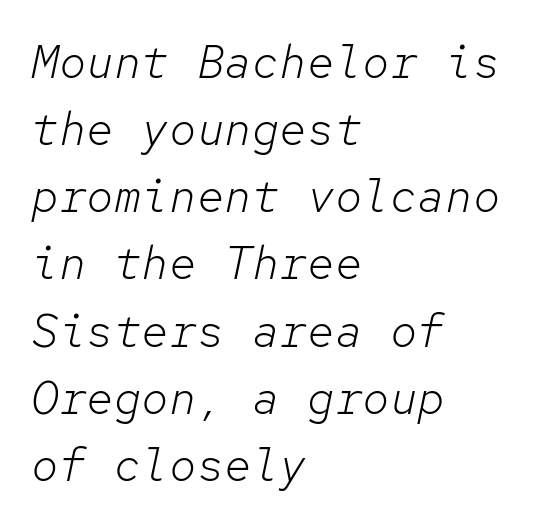
The image shows 46 px light type, italic (leaning right), monospaced; set left-aligned, normal line spacing (1.46x), normal letter spacing, not underlined; low stroke contrast and a medium x-height.
